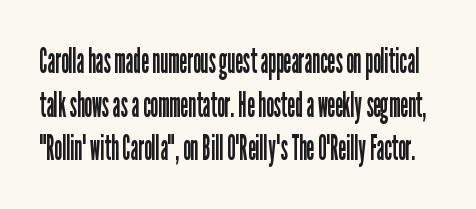
{"serif": "no", "italic": "no", "bold": "no", "weight": "regular", "width": "condensed", "stroke_contrast": "low", "x_height": "medium", "monospaced": "no", "underline": "no", "line_spacing": "normal", "line_spacing_ratio": 1.25, "letter_spacing": "normal", "letter_spacing_em": 0.0, "glyph_px": 35}
